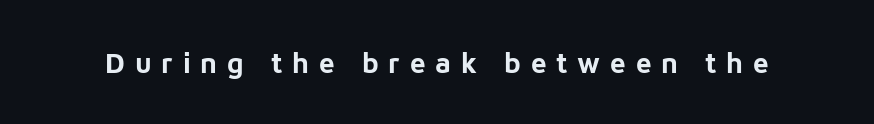
Q: Is the text bold? A: Yes.
Q: Is the text italic (slanted)? A: No, it is upright.
Q: Is the typeface a serif or a sans-serif typeface? A: Sans-serif.
Q: Is the text underlined? A: No.
Q: Is the spacing between letters normal or unusually wide? A: Unusually wide.
Q: Width (condensed, normal, or wide)? A: Normal.
Q: Stroke contrast? A: Low.
Q: x-height? A: Medium.
Q: Monospaced? A: No.
